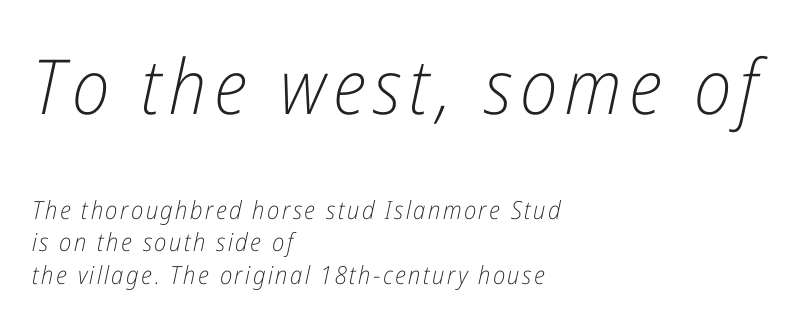
Q: Is the text bold? A: No.
Q: Is the text italic (slanted)? A: Yes, it leans right by about 12 degrees.
Q: Is the text underlined? A: No.
Q: How is the paragraph aligned? A: Left-aligned.
Q: Is the spacing between lines tight, normal or loose? A: Normal.
Q: Which block of text is set in a larger size, the first (top) or the second (bottom)? A: The first (top) one.
Q: Width (condensed, normal, or wide)? A: Condensed.
Q: Stroke contrast? A: Low.
Q: x-height? A: Medium.
Q: Monospaced? A: No.
